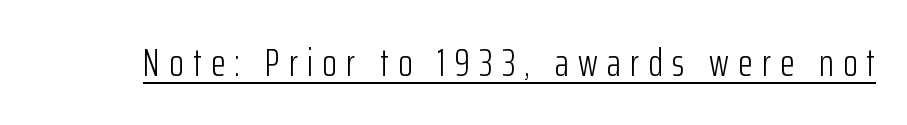
The image shows 38 px light, condensed sans-serif type, upright; set unusually wide letter spacing (+0.24 em), underlined; low stroke contrast and a medium x-height.
